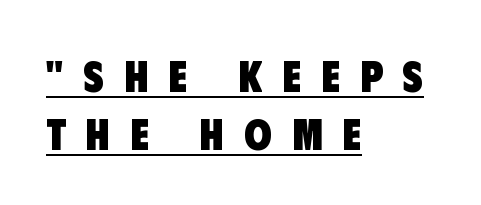
Q: Is the text bold? A: Yes.
Q: Is the typeface a serif or a sans-serif typeface? A: Sans-serif.
Q: Is the text underlined? A: Yes.
Q: How is the paragraph aligned? A: Left-aligned.
Q: Is the spacing between letters normal or unusually wide? A: Unusually wide.
Q: Is the spacing between lines tight, normal or loose? A: Normal.
Q: Width (condensed, normal, or wide)? A: Condensed.
Q: Stroke contrast? A: Low.
Q: x-height? A: Large.
Q: Monospaced? A: No.
